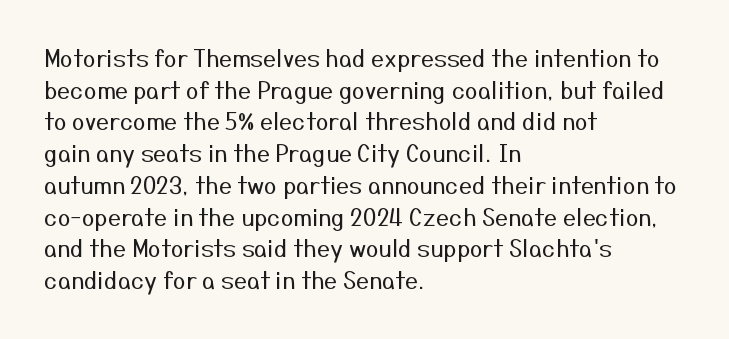
The image shows 23 px text type, upright; set left-aligned, normal line spacing (1.38x), normal letter spacing, not underlined.
